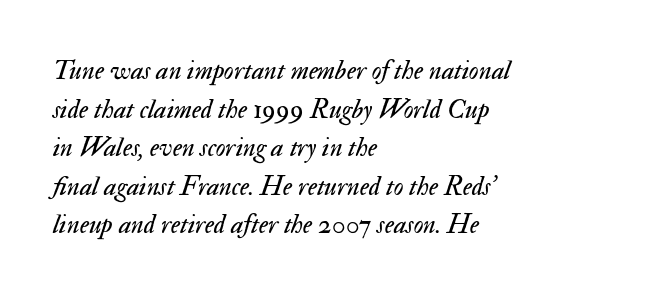
The image shows 27 px text type, italic (leaning right); set left-aligned, normal line spacing (1.43x), normal letter spacing, not underlined.
